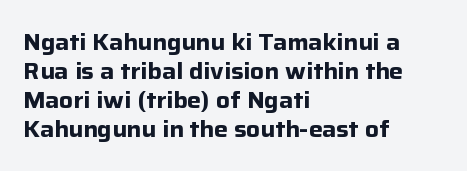
{"italic": "no", "bold": "yes", "underline": "no", "align": "left", "line_spacing": "normal", "line_spacing_ratio": 1.26, "letter_spacing": "normal", "letter_spacing_em": 0.0, "glyph_px": 23}
